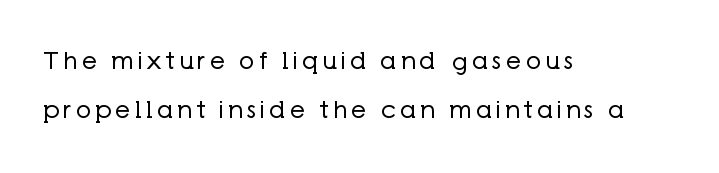
{"italic": "no", "bold": "no", "underline": "no", "align": "left", "line_spacing": "loose", "line_spacing_ratio": 2.06, "glyph_px": 24}
